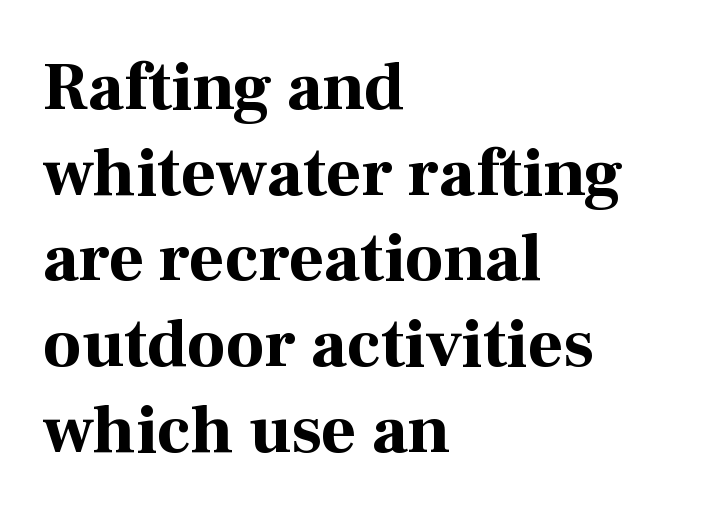
The passage shown is typed in a proportional face where columns would drift. Yep, those are serifs on the letters. The glyphs are unaccompanied by any horizontal stroke below them. Horizontal alignment here is leftward, the default for most running prose.
